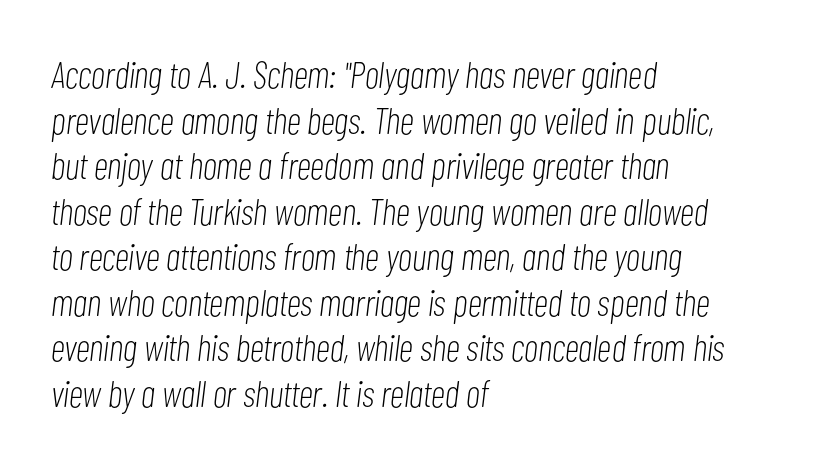
Looks like regular typesetting: each glyph gets only the width it needs. These lines keep a tight, regular rhythm from letter to letter. Has an underline been added? It has not. Stroke thickness stays within the range of a standard reading face or lighter. Characters are canted at an angle relative to the baseline's perpendicular.
